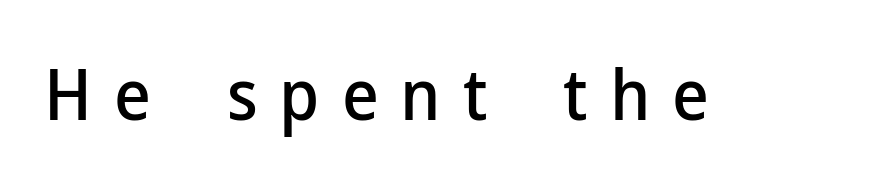
The image shows 71 px sans-serif type, upright; set unusually wide letter spacing (+0.31 em), not underlined; low stroke contrast and a medium x-height.
